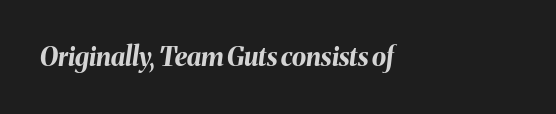
Layout note: lines flush left. Italic: yes, the glyphs are oblique. Look at the stroke-to-counter ratio: heavy, a bold. Check under the words: just untouched page.
